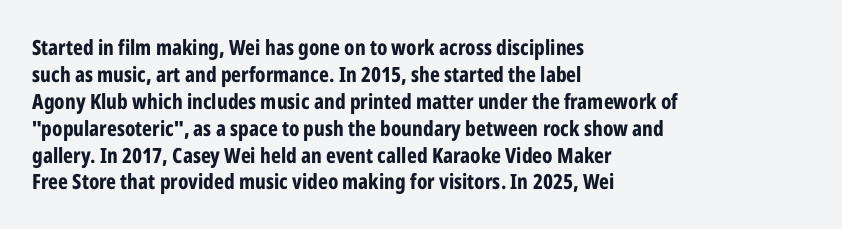
{"italic": "no", "bold": "yes", "underline": "no", "align": "left", "line_spacing": "normal", "line_spacing_ratio": 1.28, "letter_spacing": "normal", "letter_spacing_em": 0.0, "glyph_px": 21}
